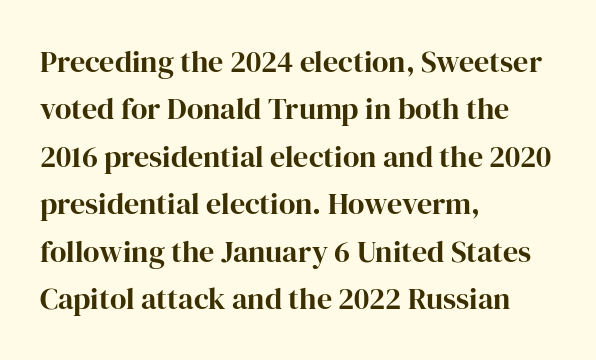
The image shows 30 px serif type, upright; set left-aligned, normal line spacing (1.58x), normal letter spacing, not underlined; high stroke contrast and a medium x-height.
